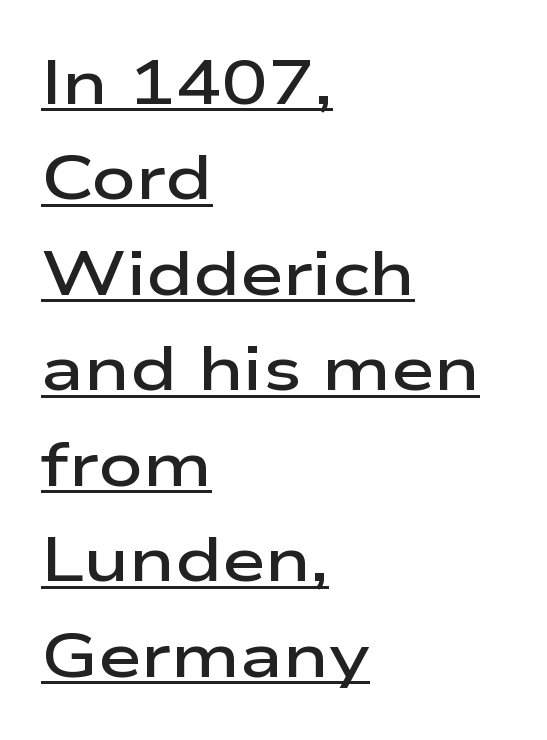
Q: Is the text bold? A: Semi-bold.
Q: Is the text italic (slanted)? A: No, it is upright.
Q: Is the typeface a serif or a sans-serif typeface? A: Sans-serif.
Q: Is the text underlined? A: Yes.
Q: How is the paragraph aligned? A: Left-aligned.
Q: Is the spacing between letters normal or unusually wide? A: Normal.
Q: Is the spacing between lines tight, normal or loose? A: Normal.
Q: Width (condensed, normal, or wide)? A: Wide.
Q: Stroke contrast? A: Low.
Q: x-height? A: Medium.
Q: Monospaced? A: No.
